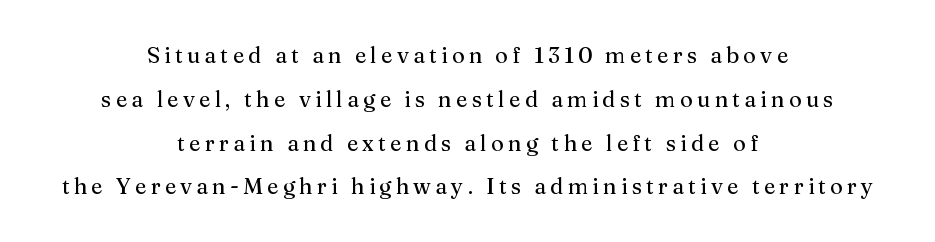
The image shows 22 px text type, upright; set centered, loose line spacing (1.99x), not underlined.
